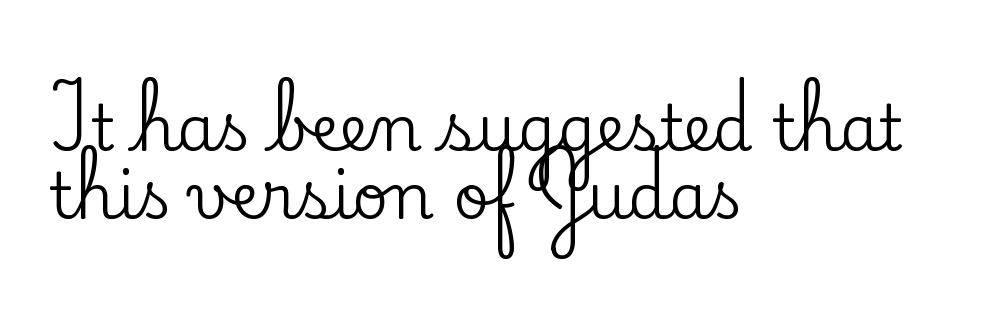
Q: Is the text italic (slanted)? A: No, it is upright.
Q: Is the typeface a serif or a sans-serif typeface? A: Serif.
Q: Is the text underlined? A: No.
Q: How is the paragraph aligned? A: Left-aligned.
Q: Is the spacing between letters normal or unusually wide? A: Normal.
Q: Is the spacing between lines tight, normal or loose? A: Tight.
Q: Width (condensed, normal, or wide)? A: Normal.
Q: Stroke contrast? A: Low.
Q: x-height? A: Small.
Q: Monospaced? A: No.
